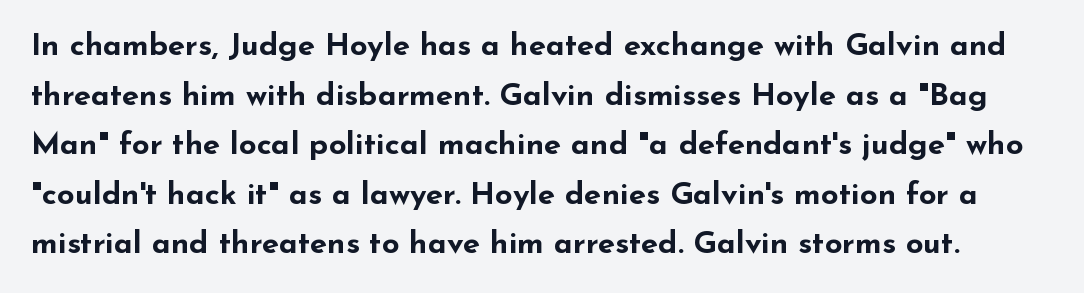
The image shows 31 px bold, wide sans-serif type, upright; set normal line spacing (1.6x), normal letter spacing, not underlined; low stroke contrast and a small x-height.
